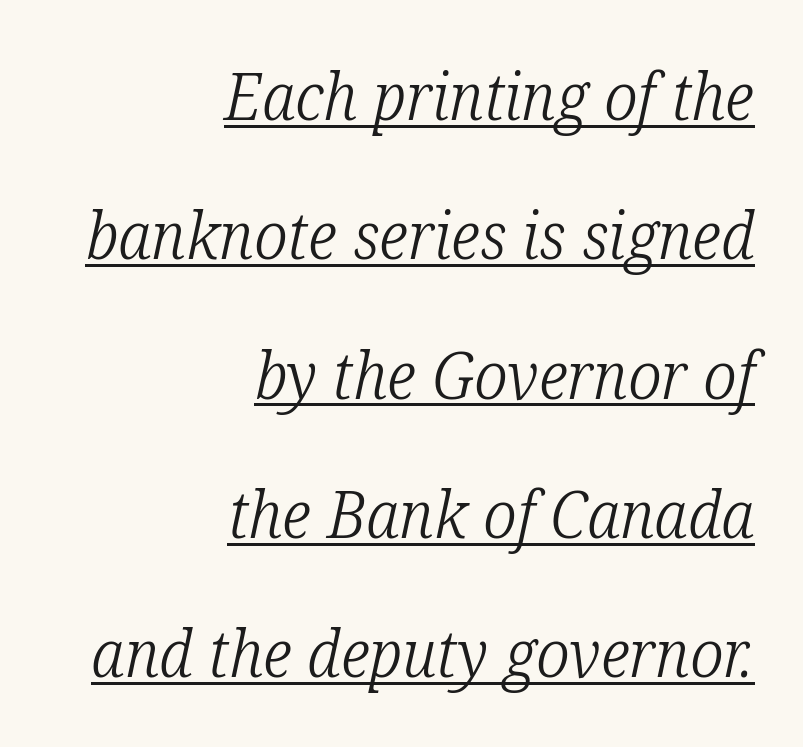
The image shows 66 px light, condensed serif type, italic (leaning right); set right-aligned, loose line spacing (2.11x), normal letter spacing, underlined; low stroke contrast and a medium x-height.
